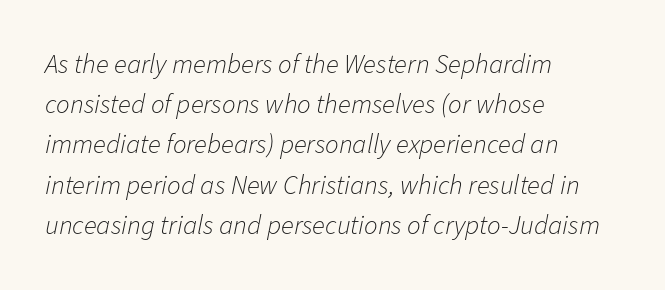
The image shows 27 px text type, italic (leaning right); set left-aligned, normal line spacing (1.49x), normal letter spacing, not underlined.
